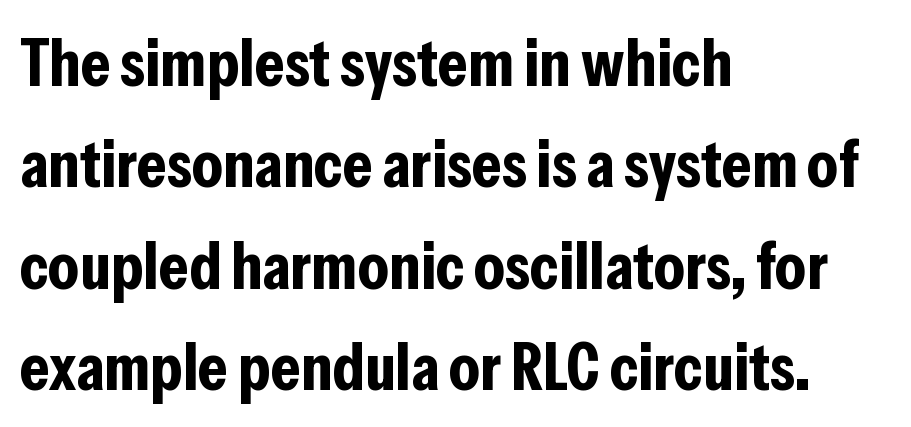
If you measured baseline to baseline, you'd find a middling distance. Unlike a traditional serif, this face leaves its strokes unadorned. The strokes are fattened all the way to bold. The setting favours the left margin, as ordinary paragraphs usually do. Bare-footed words on every line.
